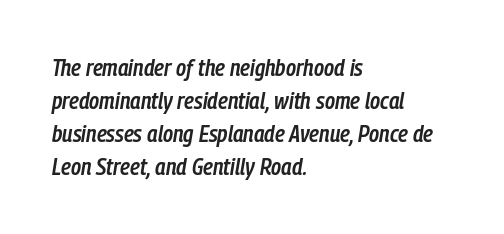
The image shows 24 px text type, italic (leaning right); set left-aligned, normal line spacing (1.38x), normal letter spacing, not underlined.
